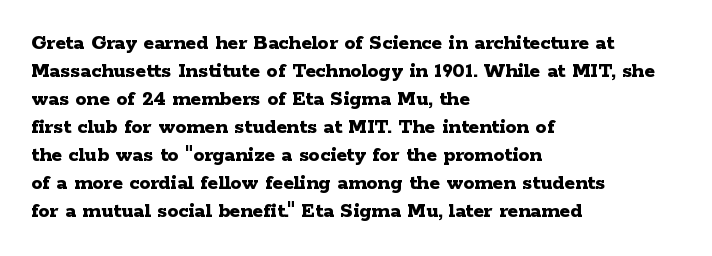
Q: Is the text bold? A: Yes.
Q: Is the text italic (slanted)? A: No, it is upright.
Q: Is the text underlined? A: No.
Q: How is the paragraph aligned? A: Left-aligned.
Q: Is the spacing between letters normal or unusually wide? A: Normal.
Q: Is the spacing between lines tight, normal or loose? A: Normal.
